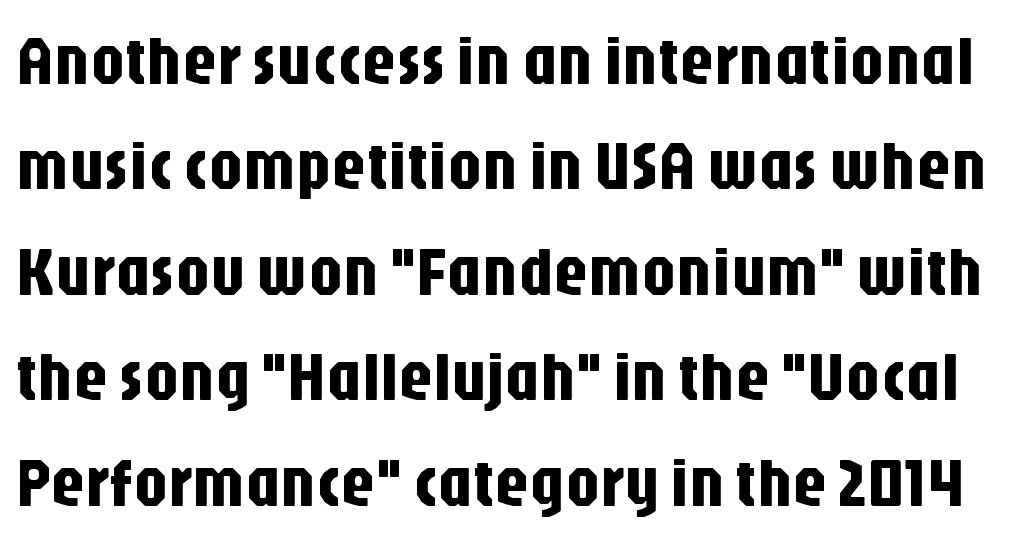
Successive baselines arrive at the customary interval. A typesetter would call this proportional, since set widths differ per character. Unmarked baselines from the first word to the last. Posture: upright roman. What stands out about the letter spacing? Nothing — it is the standard amount. Unlike a traditional serif, this face leaves its strokes unadorned.
